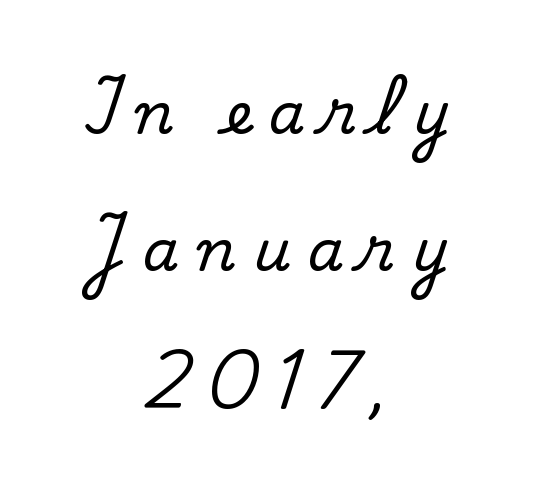
{"width": "normal", "stroke_contrast": "medium", "x_height": "small", "monospaced": "no", "underline": "no", "align": "center", "line_spacing": "loose", "line_spacing_ratio": 2.37, "letter_spacing": "wide", "letter_spacing_em": 0.3, "glyph_px": 58}
